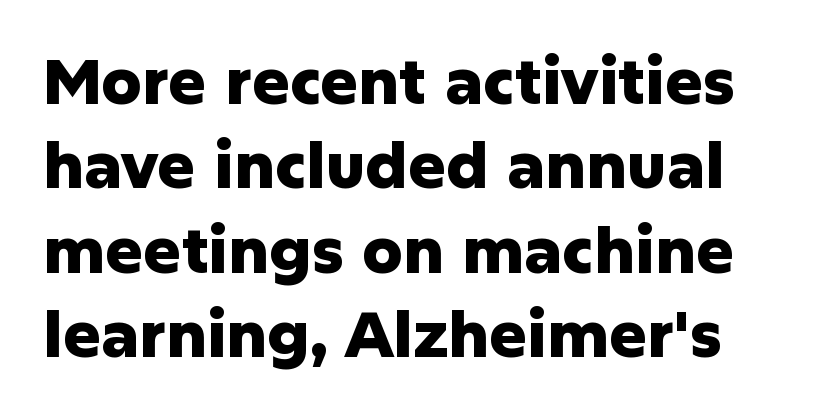
Nothing unusual about the tracking: characters are spaced as the font intends. The passage shown stacks its lines at a standard gap. Rendered with straight, roman letterforms. Nothing sits at the stroke ends, so this counts as sans-serif. Each row of text sits above clean, open space. Each letter keeps its own natural width here, so spacing adapts to shape.
